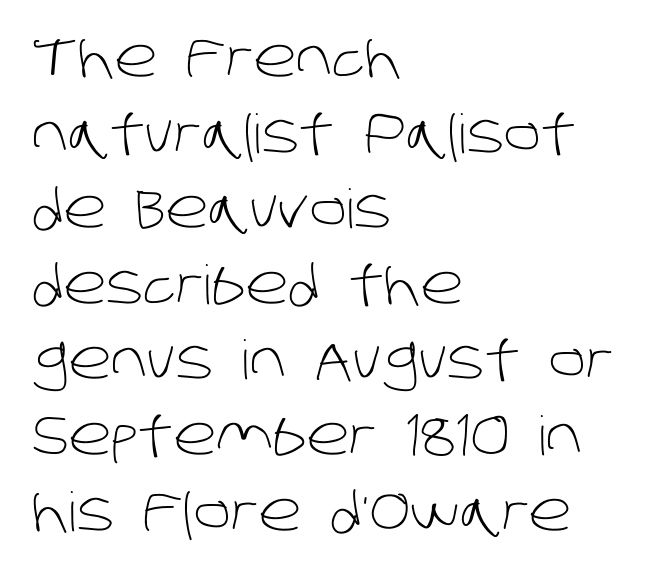
Varying glyph widths throughout — classic text-font behaviour. Visually the block forms a straight wall on the left and a jagged coastline on the right. Letters have the restrained weight of plain body copy at most. Check where the strokes stop: nothing finishes them off — pure sans. Students, note that the glyphs here touch the page at normal intervals.
